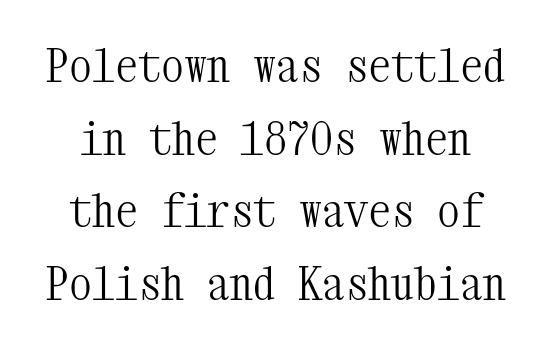
The image shows 46 px light, condensed serif type, upright, monospaced; set normal line spacing (1.58x), normal letter spacing, not underlined; medium stroke contrast and a medium x-height.
